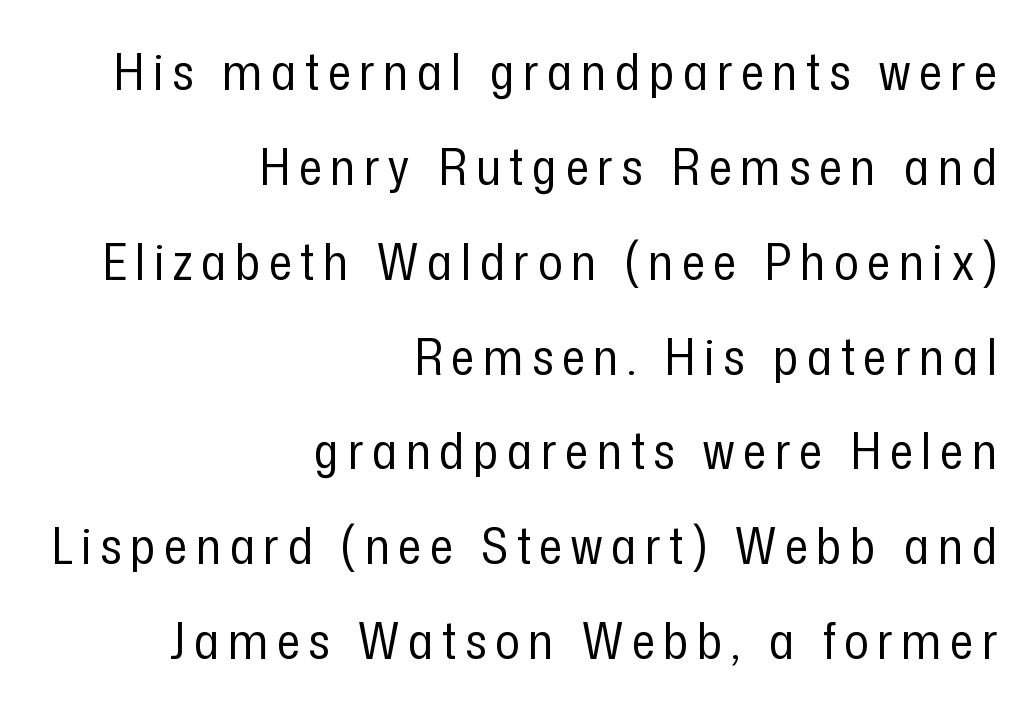
Are there feet on the stems? There aren't — it's a sans. No extra ink here — the face is not bold. A roman cut, with each character standing at attention. A clean baseline with only descenders dipping below it.
